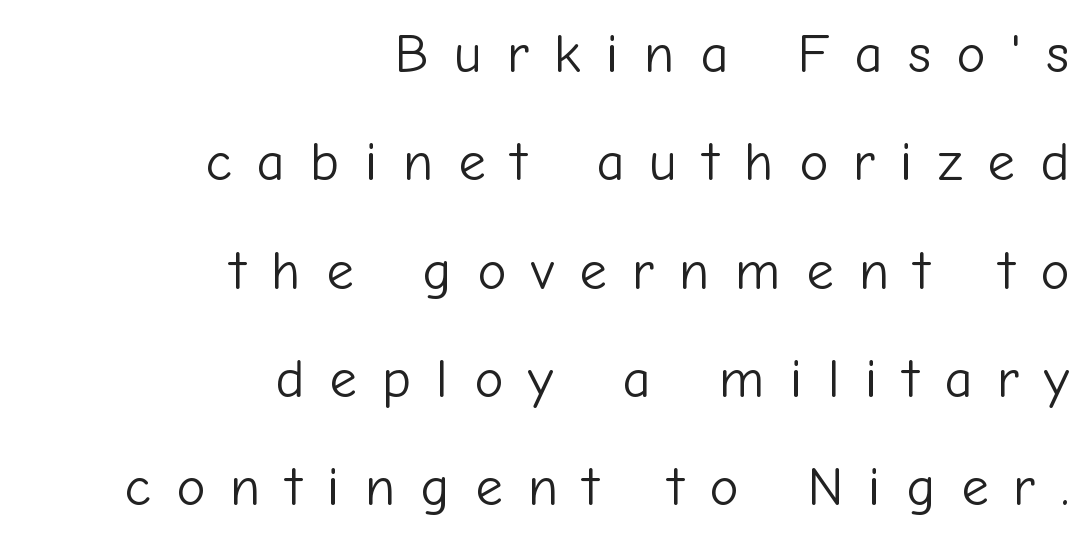
{"serif": "no", "italic": "no", "bold": "no", "weight": "light", "width": "normal", "stroke_contrast": "low", "x_height": "medium", "monospaced": "no", "underline": "no", "align": "right", "line_spacing": "loose", "line_spacing_ratio": 1.97, "letter_spacing": "wide", "letter_spacing_em": 0.46, "glyph_px": 55}
